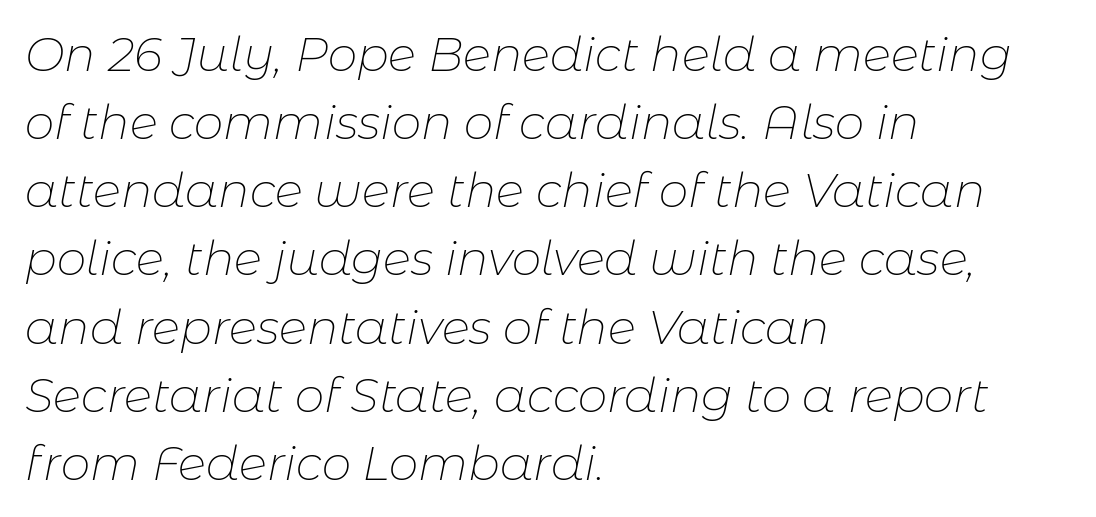
Does the lettering tilt? It does — this is italic. The strokes are not fattened; the text isn't bold. Glance below the letters and you will spot only blank space. The face used here is proportionally spaced, like ordinary book or web type.
